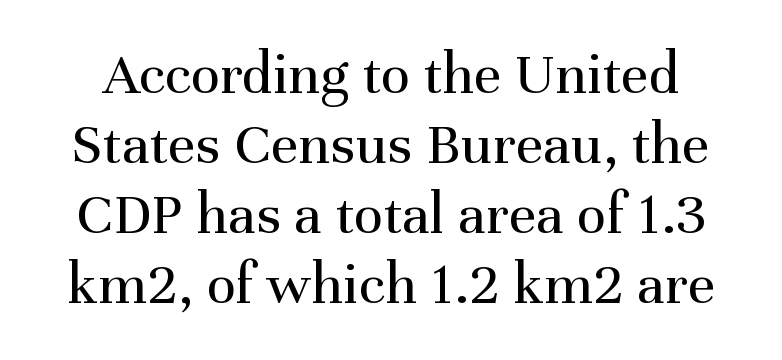
{"serif": "yes", "italic": "no", "bold": "no", "weight": "regular", "width": "normal", "stroke_contrast": "medium", "x_height": "medium", "monospaced": "no", "underline": "no", "line_spacing": "tight", "line_spacing_ratio": 1.15, "letter_spacing": "normal", "letter_spacing_em": 0.0, "glyph_px": 61}
